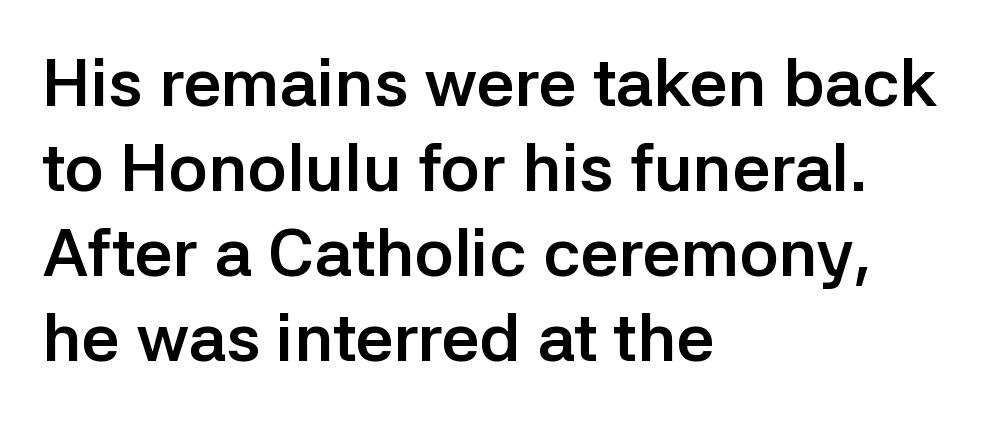
The specimen reads as upright at a glance. Descender tails drop into unmarked territory. You'd pick this weight for a headline — it's a proper bold. A normal amount of white space separates one row of letters from the next. The paragraph has a hard left edge and a soft right edge.
